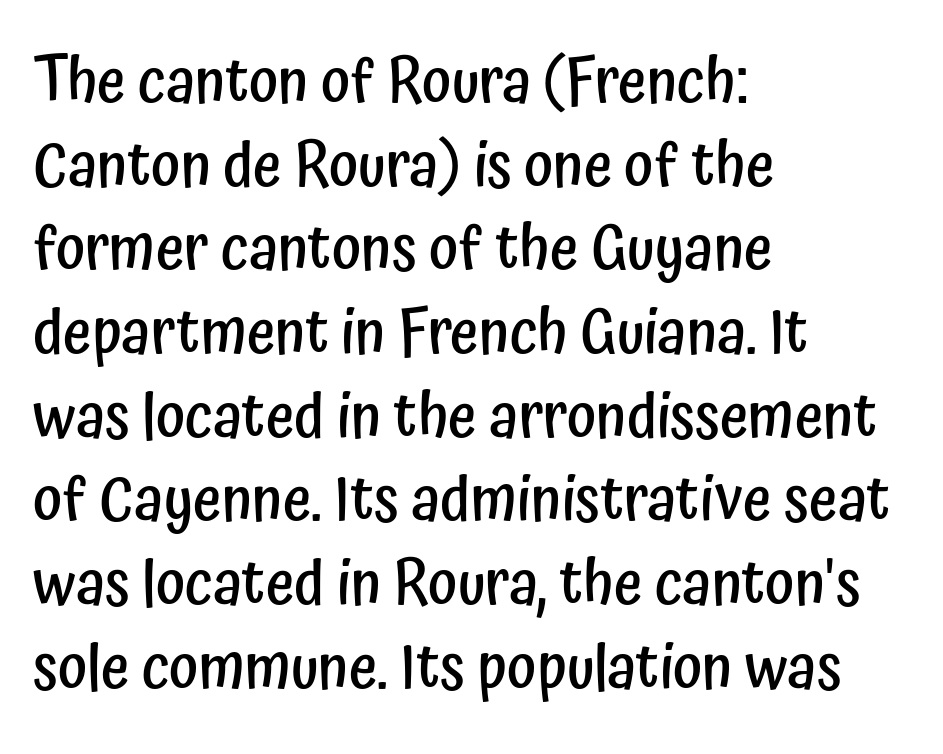
{"serif": "no", "italic": "no", "bold": "semi", "weight": "semibold", "width": "condensed", "stroke_contrast": "low", "x_height": "medium", "monospaced": "no", "underline": "no", "align": "left", "line_spacing": "normal", "line_spacing_ratio": 1.35, "letter_spacing": "normal", "letter_spacing_em": 0.0, "glyph_px": 62}
